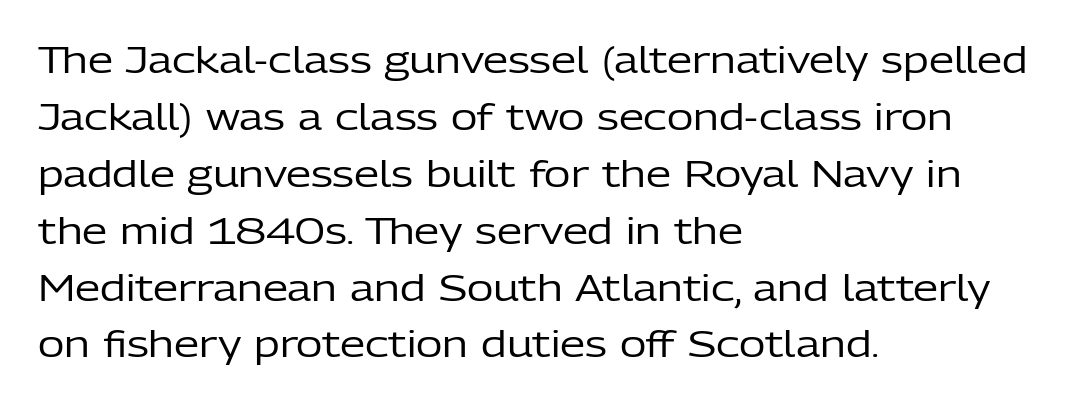
The image shows 36 px regular-weight sans-serif type, upright; set left-aligned, normal line spacing (1.58x), normal letter spacing, not underlined; low stroke contrast and a medium x-height.
